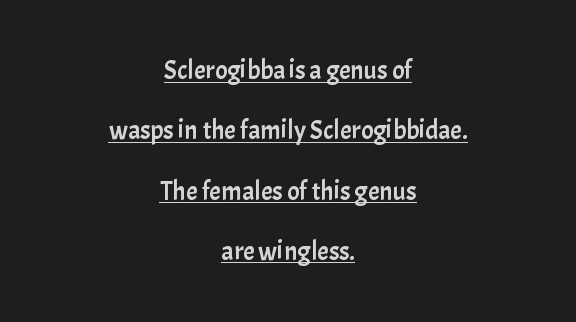
Centered paragraph, ragged on both sides. The type is set solid horizontally, with unmodified tracking. The typesetter has applied underlining to the passage shown. Successive baselines arrive slowly, with a big drop between each. Ascenders rise straight up at ninety degrees.
